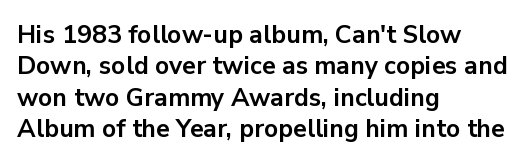
The image shows 25 px bold type, upright; set left-aligned, normal line spacing (1.26x), normal letter spacing, not underlined.
